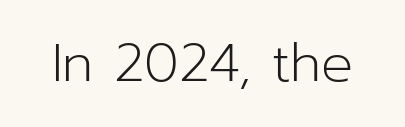
Q: Is the text bold? A: No.
Q: Is the text italic (slanted)? A: No, it is upright.
Q: Is the typeface a serif or a sans-serif typeface? A: Sans-serif.
Q: Is the text underlined? A: No.
Q: Is the spacing between letters normal or unusually wide? A: Normal.
Q: Width (condensed, normal, or wide)? A: Normal.
Q: Stroke contrast? A: Low.
Q: x-height? A: Medium.
Q: Monospaced? A: No.
